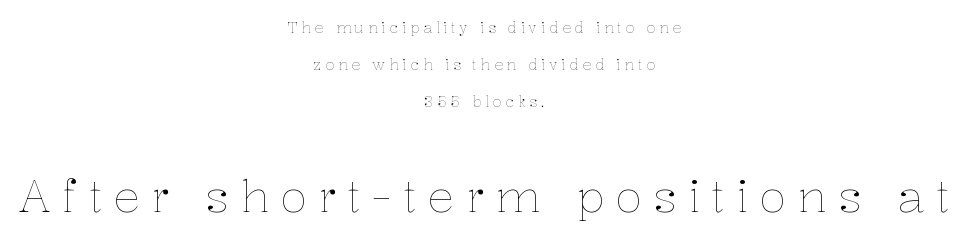
Q: Is the text bold? A: No.
Q: Is the text italic (slanted)? A: No, it is upright.
Q: Is the text underlined? A: No.
Q: How is the paragraph aligned? A: Centered.
Q: Is the spacing between letters normal or unusually wide? A: Unusually wide.
Q: Is the spacing between lines tight, normal or loose? A: Loose.
Q: Which block of text is set in a larger size, the first (top) or the second (bottom)? A: The second (bottom) one.
Q: Width (condensed, normal, or wide)? A: Normal.
Q: Stroke contrast? A: Low.
Q: x-height? A: Medium.
Q: Monospaced? A: No.
